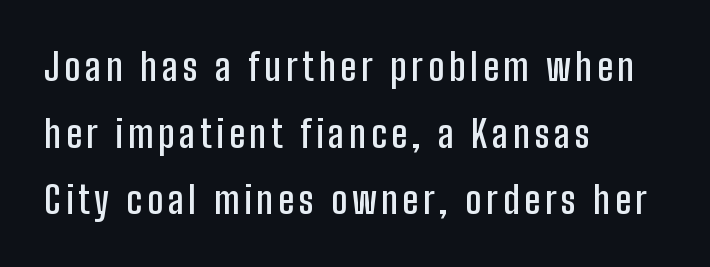
The image shows 37 px semibold, condensed sans-serif type, upright; set left-aligned, line spacing 1.8x, not underlined; low stroke contrast and a medium x-height.
